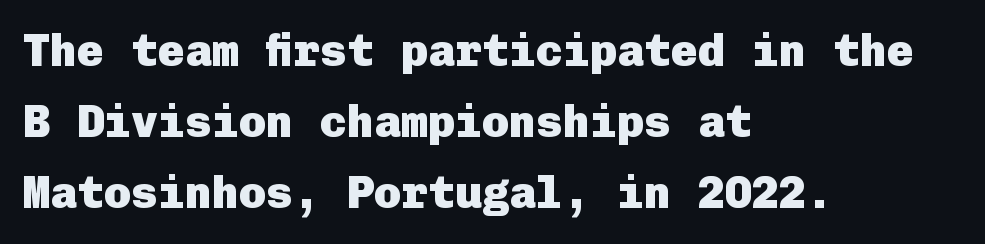
Does extra space separate the letters? No, they use regular spacing. The passage shown is typeset with a sans-serif family. Line starts are locked; line ends wander. The strokes are fattened all the way to bold. Anything drawn beneath the words? Only blank space.
